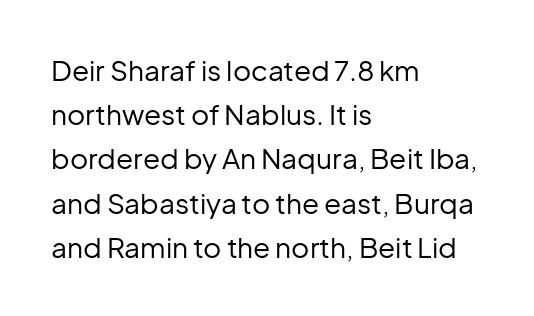
Q: Is the text bold? A: No.
Q: Is the text italic (slanted)? A: No, it is upright.
Q: Is the typeface a serif or a sans-serif typeface? A: Sans-serif.
Q: Is the text underlined? A: No.
Q: How is the paragraph aligned? A: Left-aligned.
Q: Is the spacing between letters normal or unusually wide? A: Normal.
Q: Is the spacing between lines tight, normal or loose? A: Normal.
Q: Width (condensed, normal, or wide)? A: Normal.
Q: Stroke contrast? A: Low.
Q: x-height? A: Medium.
Q: Monospaced? A: No.
